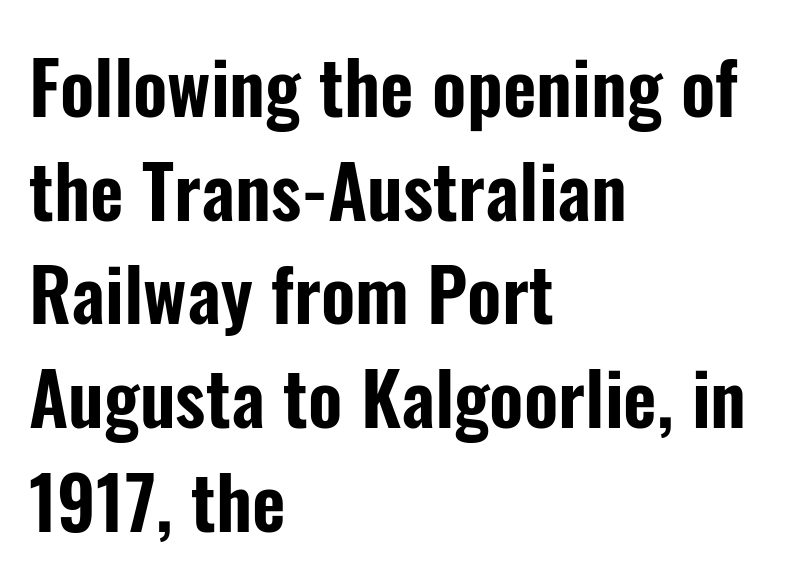
The image shows 73 px condensed sans-serif type, upright; set left-aligned, normal line spacing (1.42x), normal letter spacing, not underlined; low stroke contrast and a medium x-height.
